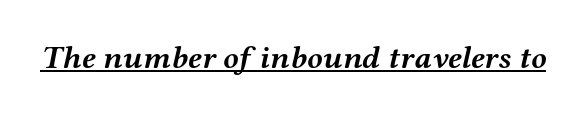
Q: Is the text bold? A: Yes.
Q: Is the text italic (slanted)? A: Yes, it leans right by about 12 degrees.
Q: Is the typeface a serif or a sans-serif typeface? A: Serif.
Q: Is the text underlined? A: Yes.
Q: Is the spacing between letters normal or unusually wide? A: Normal.
Q: Width (condensed, normal, or wide)? A: Wide.
Q: Stroke contrast? A: Medium.
Q: x-height? A: Medium.
Q: Monospaced? A: No.
